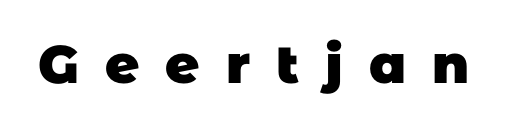
{"serif": "no", "bold": "yes", "weight": "heavy", "width": "normal", "stroke_contrast": "low", "x_height": "large", "monospaced": "no", "underline": "no", "letter_spacing": "wide", "letter_spacing_em": 0.49, "glyph_px": 53}
